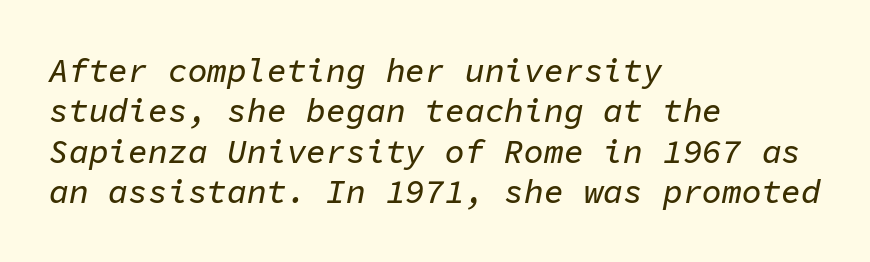
The image shows 33 px text type, italic (leaning right), monospaced; set left-aligned, line spacing 1.22x, normal letter spacing, not underlined; low stroke contrast and a medium x-height.
